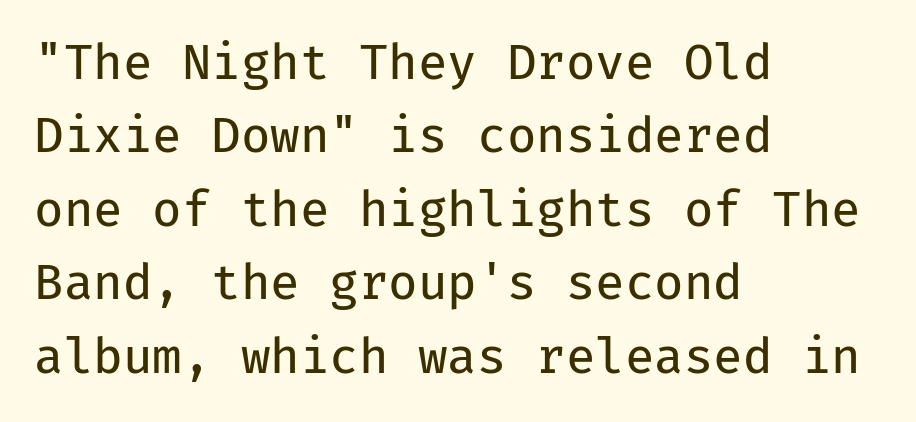
Any mark beneath the type? The region is blank. The letters stand upright; this is a roman face. Compared with a typical body face, this is equally light or lighter still. The rendering shows plain stroke endings on the letterforms — a sans-serif design.
